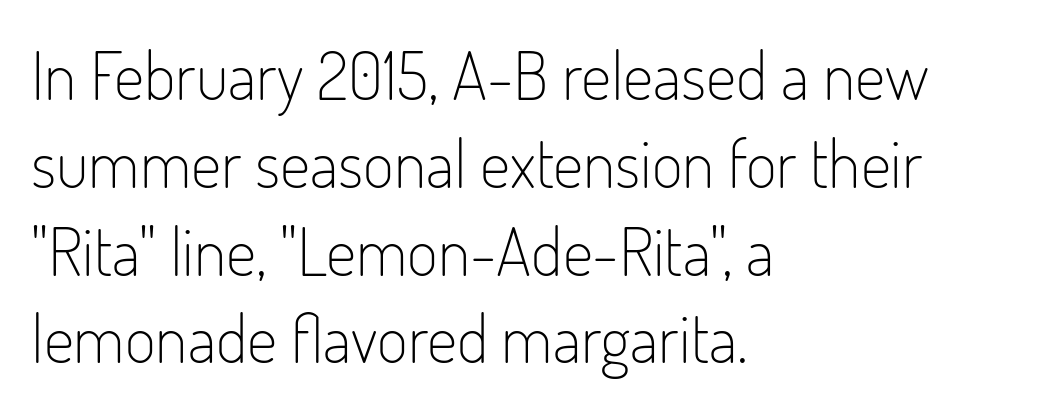
{"serif": "no", "italic": "no", "bold": "no", "weight": "light", "width": "condensed", "stroke_contrast": "low", "x_height": "small", "monospaced": "no", "underline": "no", "align": "left", "line_spacing": "normal", "line_spacing_ratio": 1.31, "letter_spacing": "normal", "letter_spacing_em": 0.0, "glyph_px": 67}
